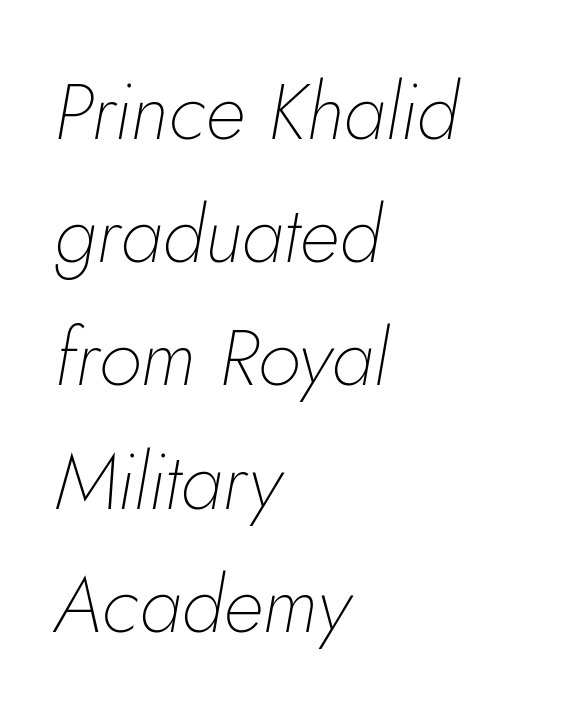
Visually the block forms a straight wall on the left and a jagged coastline on the right. Vertical stems look standard width or narrower in stroke. Honestly, the row spacing looks completely unremarkable. Is this a fixed-width face? No — the glyphs have proportional, varying widths. The specimen reads as italic at a glance. The glyphs are unaccompanied by any horizontal stroke below them.
